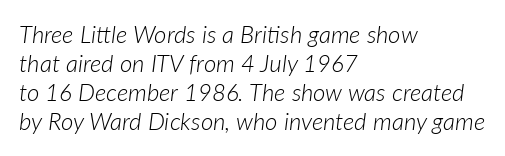
Q: Is the text bold? A: No.
Q: Is the text italic (slanted)? A: Yes, it leans right by about 7 degrees.
Q: Is the text underlined? A: No.
Q: How is the paragraph aligned? A: Left-aligned.
Q: Is the spacing between letters normal or unusually wide? A: Normal.
